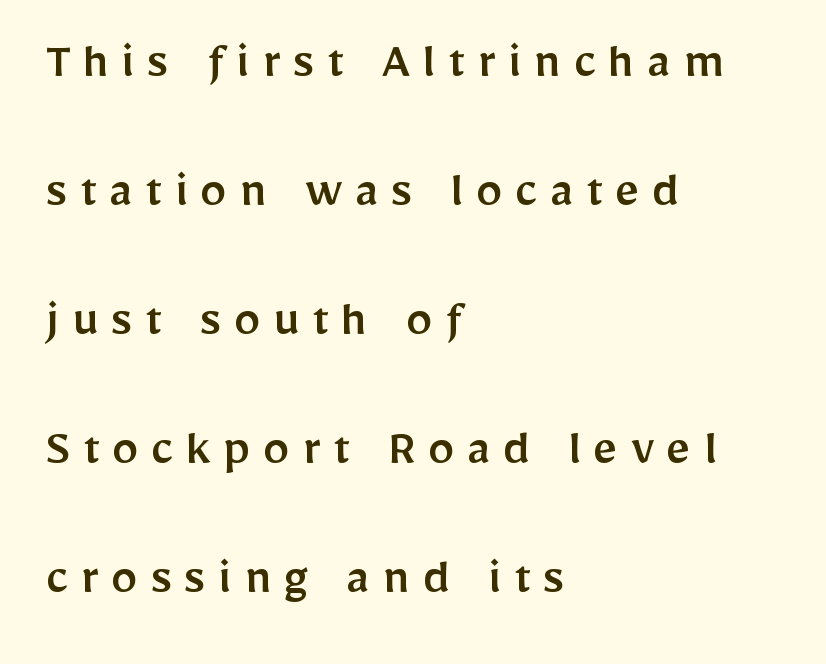
The image shows 54 px sans-serif type, upright; set left-aligned, loose line spacing (2.39x), unusually wide letter spacing (+0.23 em), not underlined; low stroke contrast and a medium x-height.
